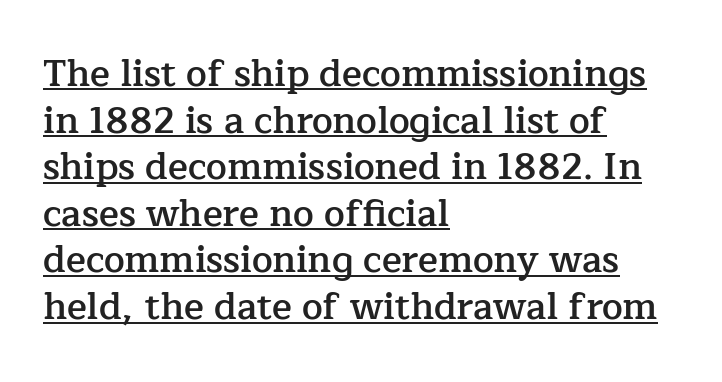
Here the designer chose a conventional face with non-uniform glyph widths. Yep, those are serifs on the letters. Line beginnings align vertically; line endings do not. A baseline rule has been typeset under these characters. Normally led — the rows are evenly, conventionally spaced.
